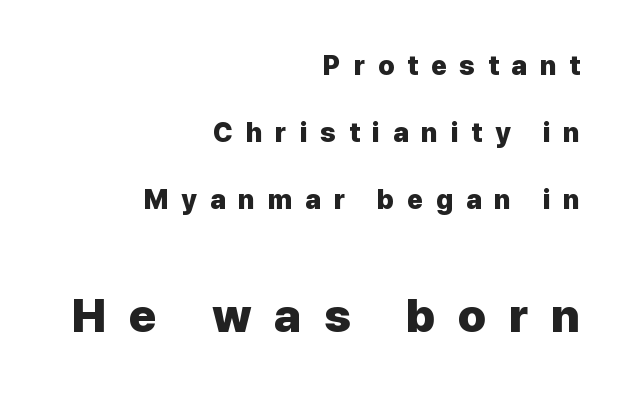
{"serif": "no", "italic": "no", "bold": "yes", "weight": "heavy", "width": "normal", "stroke_contrast": "low", "x_height": "medium", "monospaced": "no", "underline": "no", "align": "right", "line_spacing": "loose", "line_spacing_ratio": 2.48, "letter_spacing": "wide", "letter_spacing_em": 0.48, "larger_block": "second", "size_ratio": 1.74, "glyph_px": 47}
